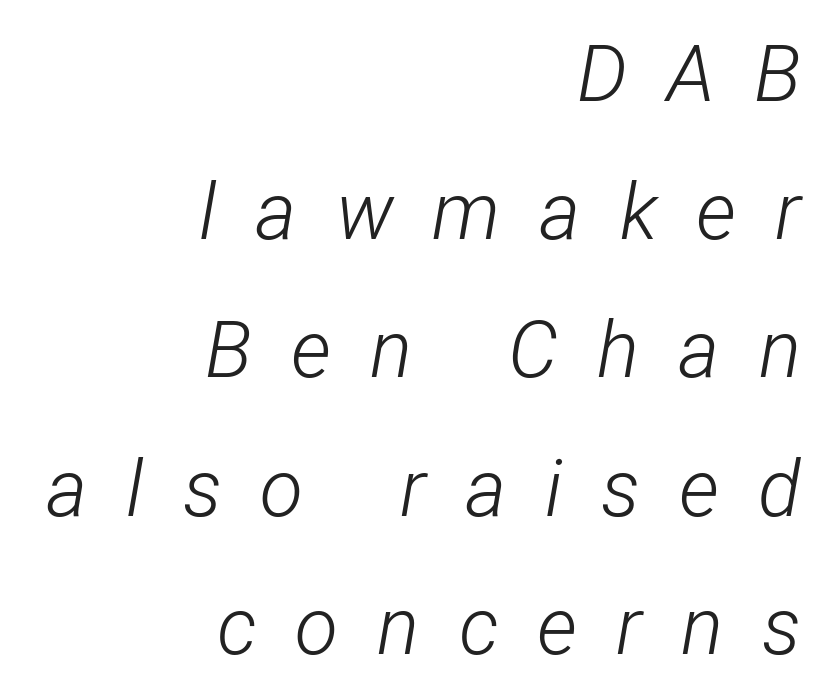
{"italic": "yes", "lean": "right", "slant_degrees": 12, "bold": "no", "weight": "light", "width": "condensed", "stroke_contrast": "low", "x_height": "medium", "monospaced": "no", "underline": "no", "align": "right", "line_spacing_ratio": 1.75, "letter_spacing": "wide", "letter_spacing_em": 0.49, "glyph_px": 79}
